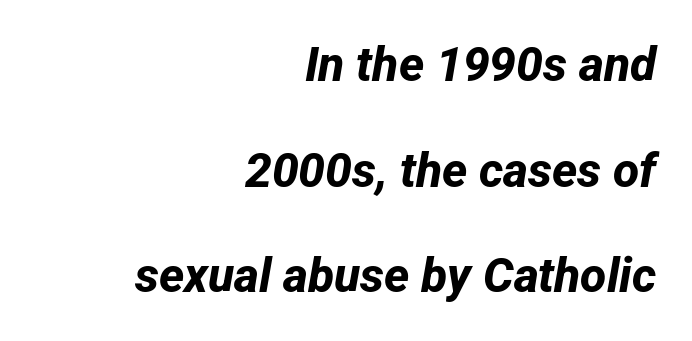
{"serif": "no", "bold": "yes", "weight": "bold", "width": "normal", "stroke_contrast": "low", "x_height": "medium", "monospaced": "no", "underline": "no", "align": "right", "line_spacing": "loose", "line_spacing_ratio": 2.2, "letter_spacing": "normal", "letter_spacing_em": 0.0, "glyph_px": 48}
